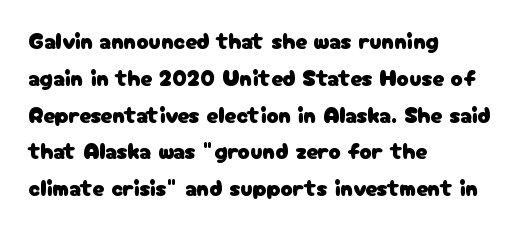
Q: Is the text italic (slanted)? A: No, it is upright.
Q: Is the text underlined? A: No.
Q: How is the paragraph aligned? A: Left-aligned.
Q: Is the spacing between letters normal or unusually wide? A: Normal.
Q: Is the spacing between lines tight, normal or loose? A: Normal.
